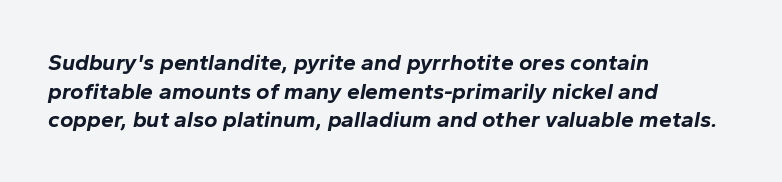
The image shows 23 px bold type, italic (leaning right); set left-aligned, normal line spacing (1.25x), normal letter spacing, not underlined.
